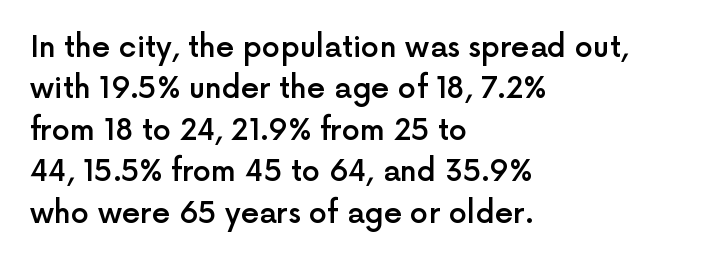
Is the letter spacing exaggerated? No — it looks like the ordinary default. These lines are rendered in a variable-pitch font. Plain, unruled lines of type. The rendering shows plain stroke endings on the letterforms — a sans-serif design. Is the block centered? No — it sits flush against the left margin. The specimen reads as upright at a glance.
